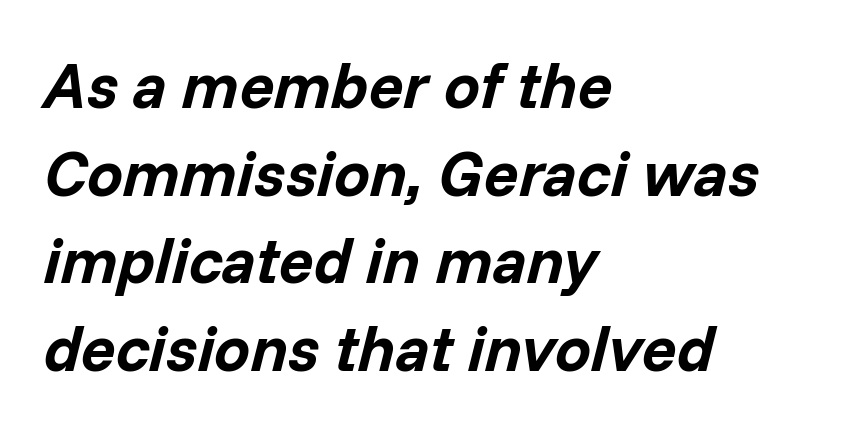
Q: Is the text bold? A: Yes.
Q: Is the text italic (slanted)? A: Yes, it leans right by about 14 degrees.
Q: Is the text underlined? A: No.
Q: How is the paragraph aligned? A: Left-aligned.
Q: Is the spacing between letters normal or unusually wide? A: Normal.
Q: Is the spacing between lines tight, normal or loose? A: Normal.
Q: Width (condensed, normal, or wide)? A: Normal.
Q: Stroke contrast? A: Low.
Q: x-height? A: Medium.
Q: Monospaced? A: No.
